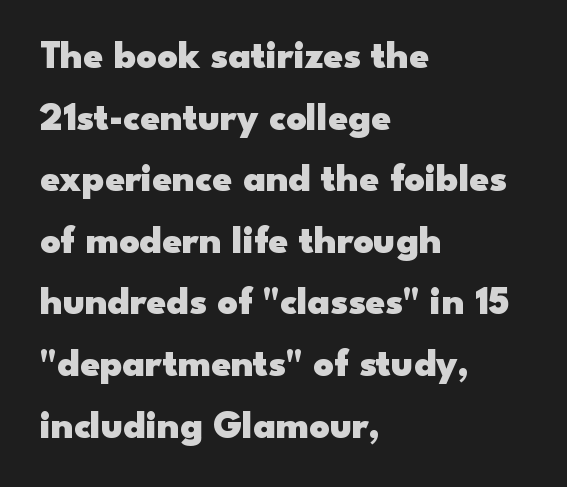
{"serif": "no", "italic": "no", "bold": "yes", "weight": "heavy", "width": "wide", "stroke_contrast": "low", "x_height": "small", "monospaced": "no", "underline": "no", "align": "left", "line_spacing": "normal", "line_spacing_ratio": 1.58, "letter_spacing": "normal", "letter_spacing_em": 0.0, "glyph_px": 39}
